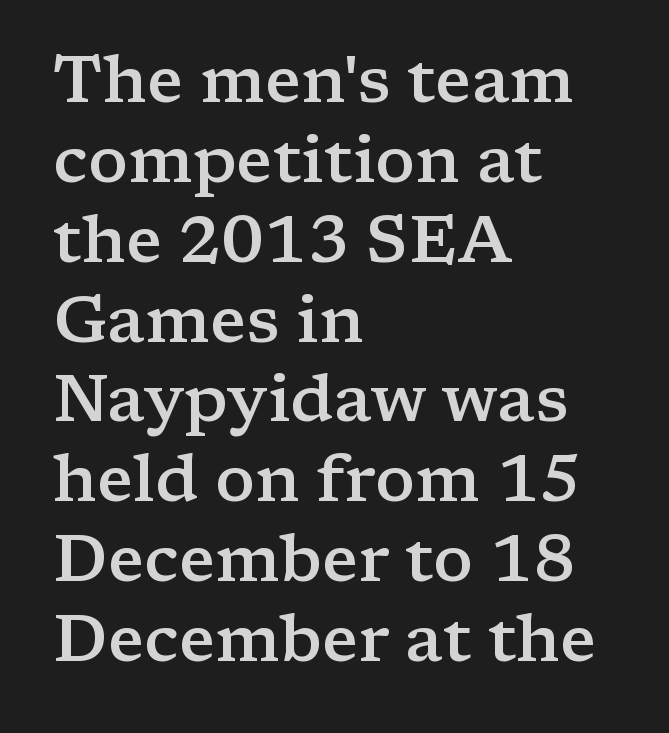
{"serif": "yes", "italic": "no", "bold": "semi", "weight": "semibold", "width": "wide", "stroke_contrast": "low", "x_height": "medium", "monospaced": "no", "underline": "no", "align": "left", "line_spacing_ratio": 1.21, "letter_spacing": "normal", "letter_spacing_em": 0.0, "glyph_px": 66}
